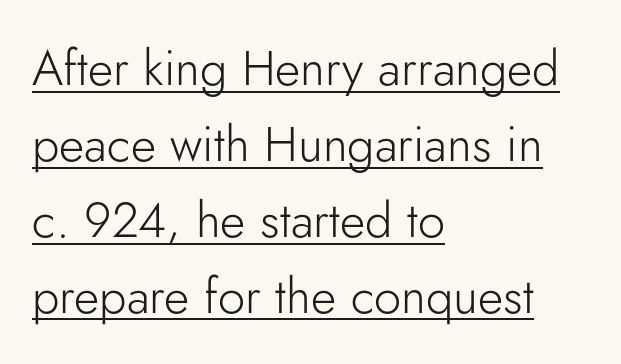
{"serif": "no", "italic": "no", "bold": "no", "weight": "light", "width": "normal", "stroke_contrast": "low", "x_height": "small", "monospaced": "no", "underline": "yes", "align": "left", "line_spacing": "normal", "line_spacing_ratio": 1.55, "letter_spacing": "normal", "letter_spacing_em": 0.0, "glyph_px": 49}
